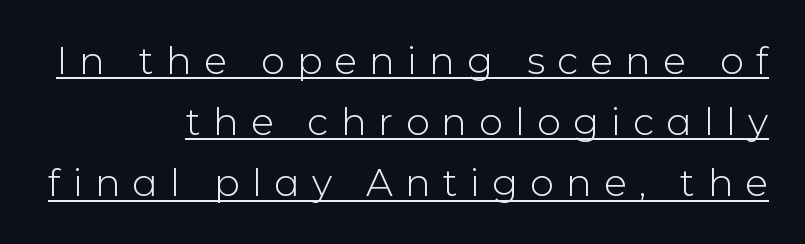
The image shows 38 px light sans-serif type, upright; set right-aligned, normal line spacing (1.61x), unusually wide letter spacing (+0.32 em), underlined; low stroke contrast and a medium x-height.
